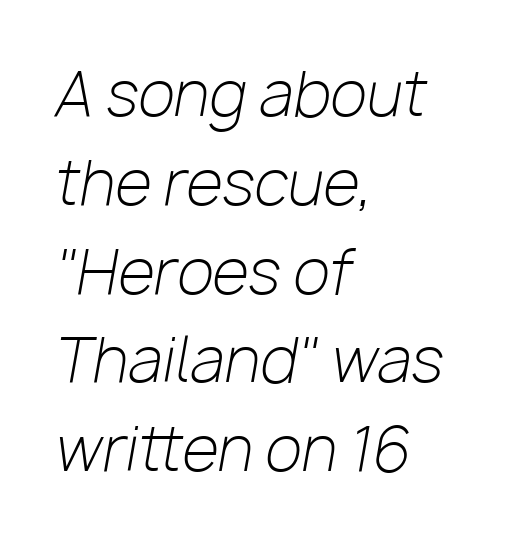
Q: Is the text bold? A: No.
Q: Is the text italic (slanted)? A: Yes, it leans right by about 10 degrees.
Q: Is the text underlined? A: No.
Q: How is the paragraph aligned? A: Left-aligned.
Q: Is the spacing between letters normal or unusually wide? A: Normal.
Q: Is the spacing between lines tight, normal or loose? A: Normal.
Q: Width (condensed, normal, or wide)? A: Normal.
Q: Stroke contrast? A: Low.
Q: x-height? A: Medium.
Q: Monospaced? A: No.
